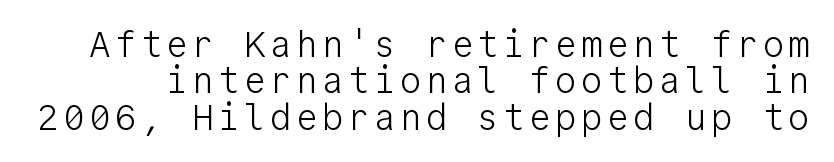
Upright lettering throughout. The strokes are not fattened; the text isn't bold. Monospaced: the letters line up in strict vertical columns. Bare-footed words on every line.
